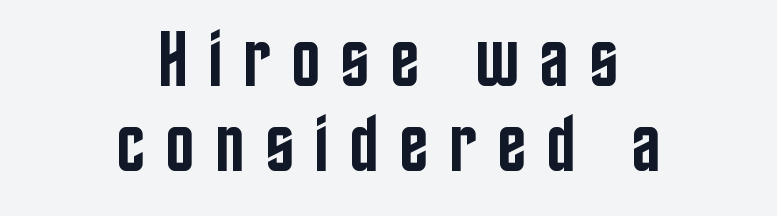
Each glyph is drawn with semibold strokes, heavier than normal yet not fully bold. The words here are not underlined. In CSS terms this would be text-align: center. The face used here is a sans, in the tradition of grotesques and geometrics. A typesetter would call this proportional, since set widths differ per character.
